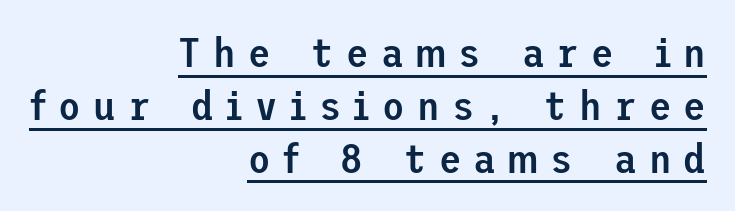
Q: Is the text bold? A: Semi-bold.
Q: Is the text italic (slanted)? A: No, it is upright.
Q: Is the typeface a serif or a sans-serif typeface? A: Sans-serif.
Q: Is the text underlined? A: Yes.
Q: How is the paragraph aligned? A: Right-aligned.
Q: Is the spacing between letters normal or unusually wide? A: Unusually wide.
Q: Is the spacing between lines tight, normal or loose? A: Normal.
Q: Width (condensed, normal, or wide)? A: Normal.
Q: Stroke contrast? A: Low.
Q: x-height? A: Medium.
